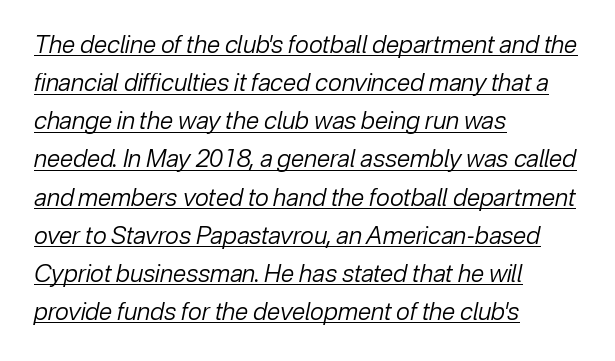
The sample's only ornament is a line tracing under the words. The paragraph has a hard left edge and a soft right edge. This block has exactly the height ordinary leading produces. The axis of the letterforms is tilted away from vertical. There is no visible air inserted between adjacent glyphs.
